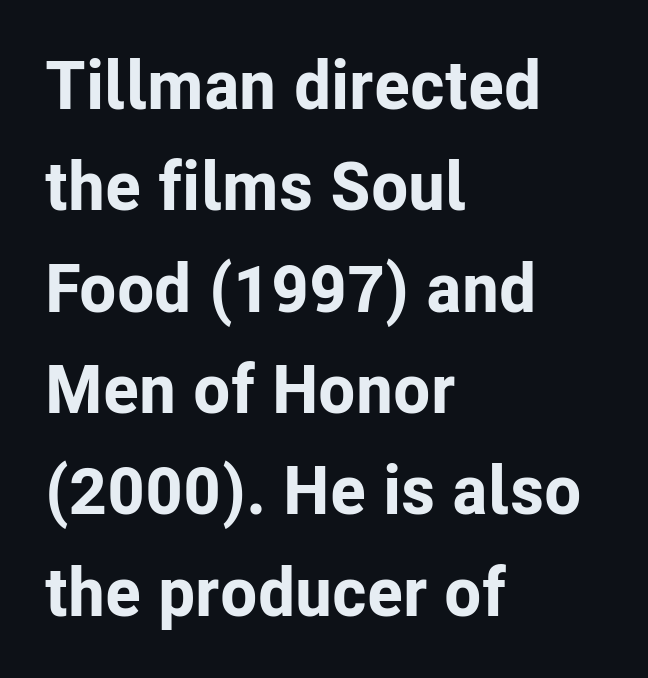
Q: Is the text bold? A: Yes.
Q: Is the text italic (slanted)? A: No, it is upright.
Q: Is the typeface a serif or a sans-serif typeface? A: Sans-serif.
Q: Is the text underlined? A: No.
Q: How is the paragraph aligned? A: Left-aligned.
Q: Is the spacing between letters normal or unusually wide? A: Normal.
Q: Is the spacing between lines tight, normal or loose? A: Normal.
Q: Width (condensed, normal, or wide)? A: Normal.
Q: Stroke contrast? A: Low.
Q: x-height? A: Medium.
Q: Monospaced? A: No.
